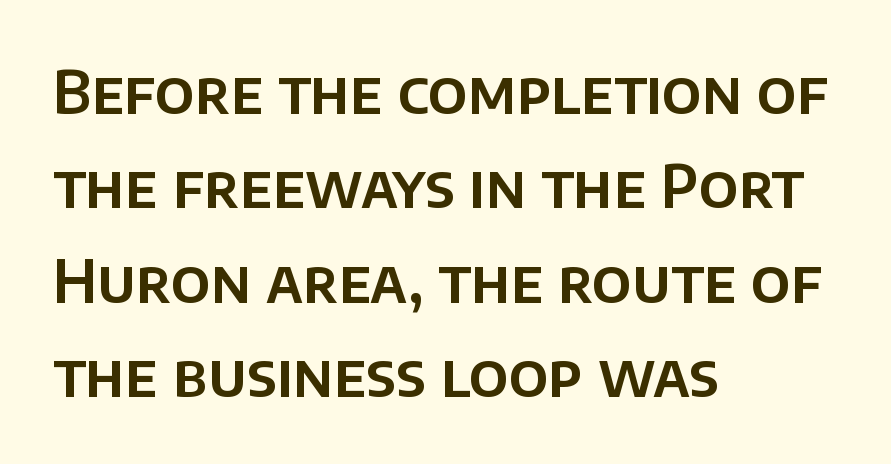
The lines in this sample share a left origin and differ only in where they stop. You can tell from the bare stems that sans-serif type was used. The horizontal fit of the characters is conventional and even. Descender tails drop into unmarked territory. Varying glyph widths throughout — classic text-font behaviour.
